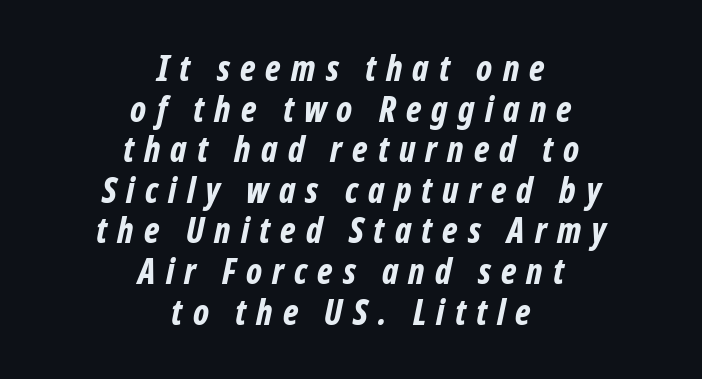
{"italic": "yes", "lean": "right", "slant_degrees": 12, "bold": "yes", "weight": "bold", "width": "condensed", "stroke_contrast": "low", "x_height": "medium", "monospaced": "no", "underline": "no", "align": "center", "line_spacing_ratio": 1.16, "letter_spacing": "wide", "letter_spacing_em": 0.29, "glyph_px": 35}
